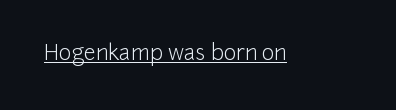
Italic: no, the glyphs are upright roman. You can see a thin bar hugging the bottom of the glyphs. Nothing heavy about these letters — not bold at all. Look at the tracking — it's just the regular setting, nothing added.
